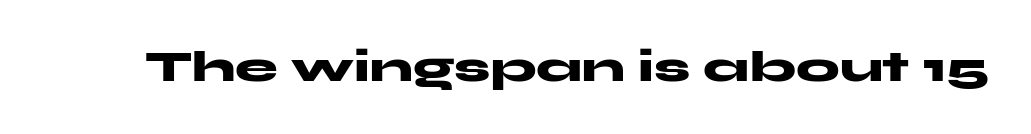
The image shows 43 px heavy, wide sans-serif type, upright; set normal letter spacing, not underlined; medium stroke contrast and a medium x-height.
